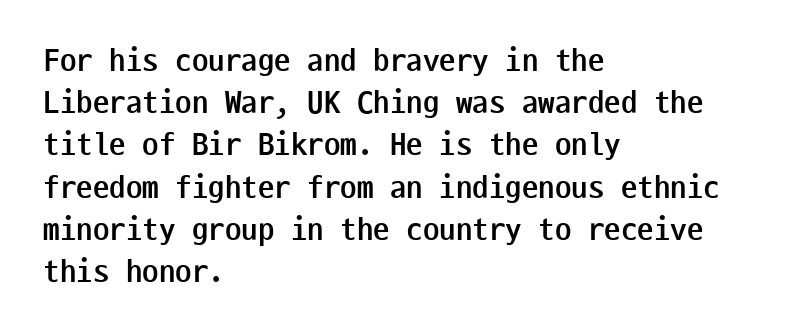
{"serif": "no", "italic": "no", "bold": "yes", "weight": "semibold", "width": "condensed", "stroke_contrast": "low", "x_height": "medium", "monospaced": "yes", "underline": "no", "align": "left", "line_spacing": "normal", "line_spacing_ratio": 1.28, "letter_spacing": "normal", "letter_spacing_em": 0.0, "glyph_px": 33}
